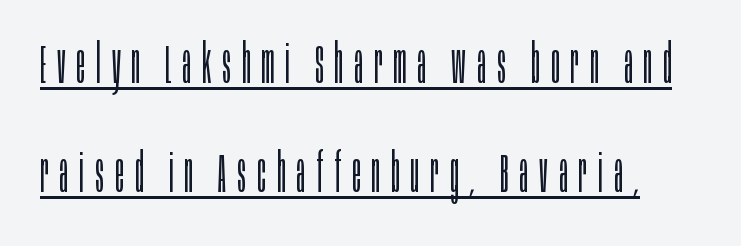
The image shows 54 px light, condensed sans-serif type, upright; set loose line spacing (2.02x), unusually wide letter spacing (+0.2 em), underlined; low stroke contrast and a large x-height.
